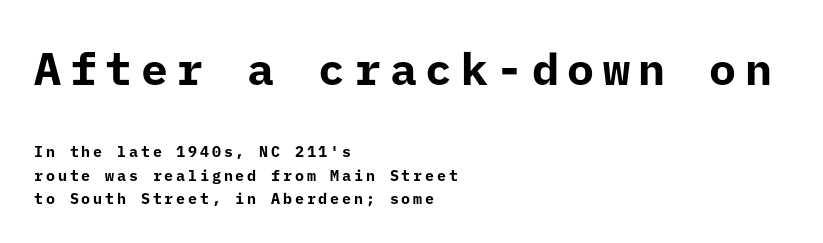
{"serif": "no", "italic": "no", "bold": "yes", "weight": "bold", "width": "normal", "stroke_contrast": "low", "x_height": "medium", "underline": "no", "align": "left", "line_spacing": "normal", "line_spacing_ratio": 1.56, "larger_block": "first", "size_ratio": 3.0, "glyph_px": 45}
